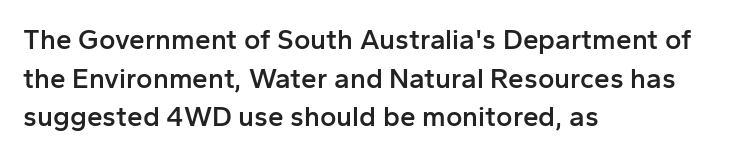
The image shows 28 px semibold sans-serif type, upright; set left-aligned, normal line spacing (1.38x), normal letter spacing, not underlined; low stroke contrast and a medium x-height.
